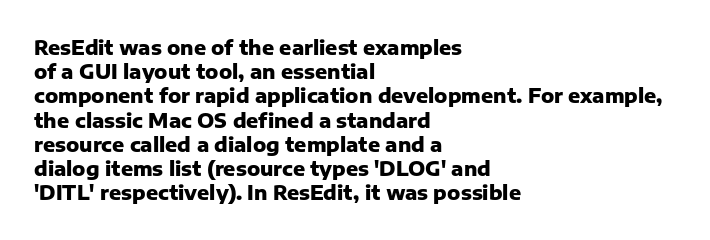
{"italic": "no", "bold": "yes", "underline": "no", "align": "left", "line_spacing_ratio": 1.21, "letter_spacing": "normal", "letter_spacing_em": 0.0, "glyph_px": 20}
